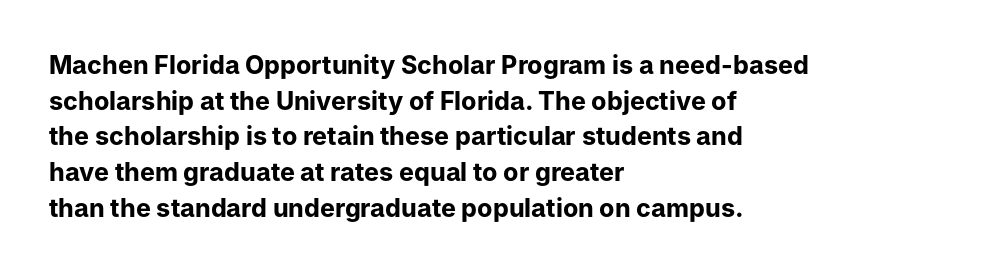
This rendering leaves character spacing at its baseline value. Any mark beneath the type? The region is blank. This is roman type, the default non-slanted kind. Pretty heavy lettering here — definitely bold. Notice how descenders clear the ascenders below comfortably — that's standard leading. All the whitespace from short lines collects on the right.
